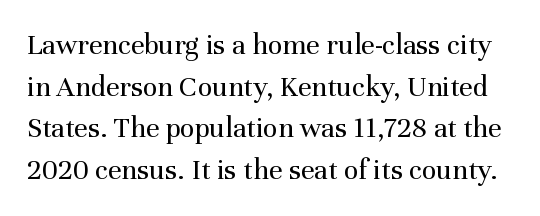
Students, note that the glyphs here touch the page at normal intervals. Weight: regular or lighter. The typeface chosen for these lines features serifs. Reading down the column, the eye jumps a familiar distance to each next line.
